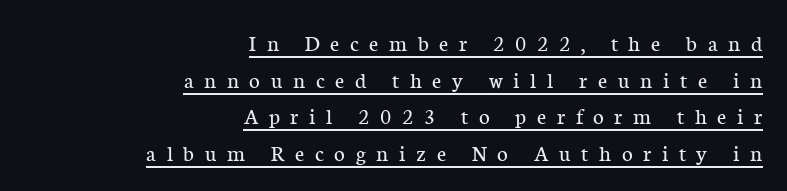
The image shows 23 px text type, upright; set right-aligned, normal line spacing (1.59x), unusually wide letter spacing (+0.46 em), underlined.
